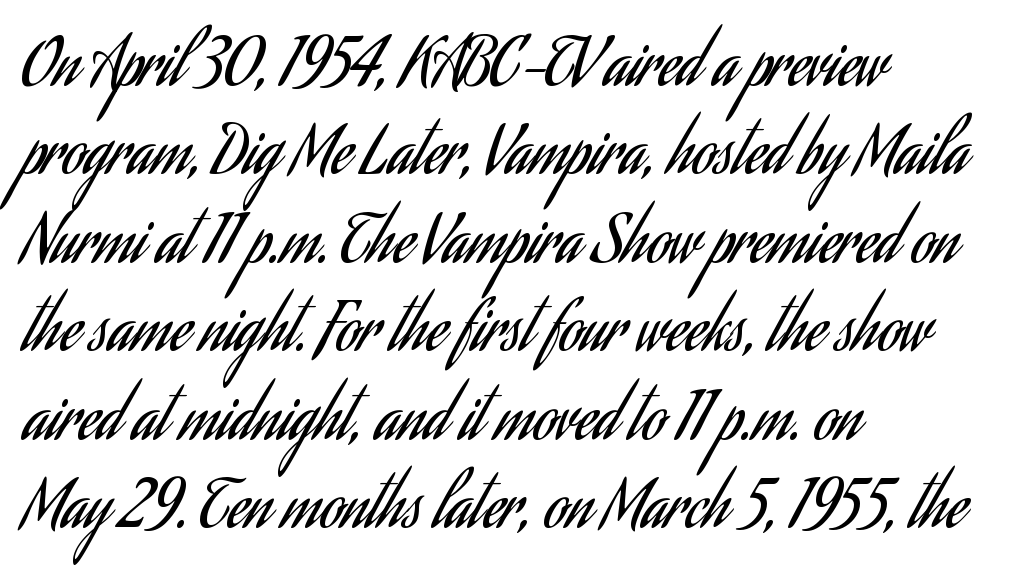
The image shows 65 px regular-weight, condensed sans-serif type; set left-aligned, normal line spacing (1.36x), normal letter spacing, not underlined; low stroke contrast and a small x-height.
